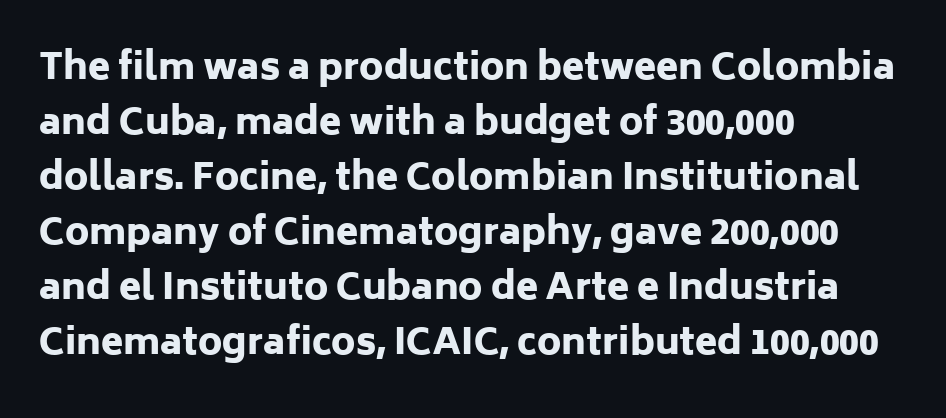
{"serif": "no", "italic": "no", "bold": "yes", "weight": "heavy", "width": "normal", "stroke_contrast": "low", "x_height": "medium", "monospaced": "no", "underline": "no", "align": "left", "line_spacing": "normal", "line_spacing_ratio": 1.53, "letter_spacing": "normal", "letter_spacing_em": 0.0, "glyph_px": 36}
